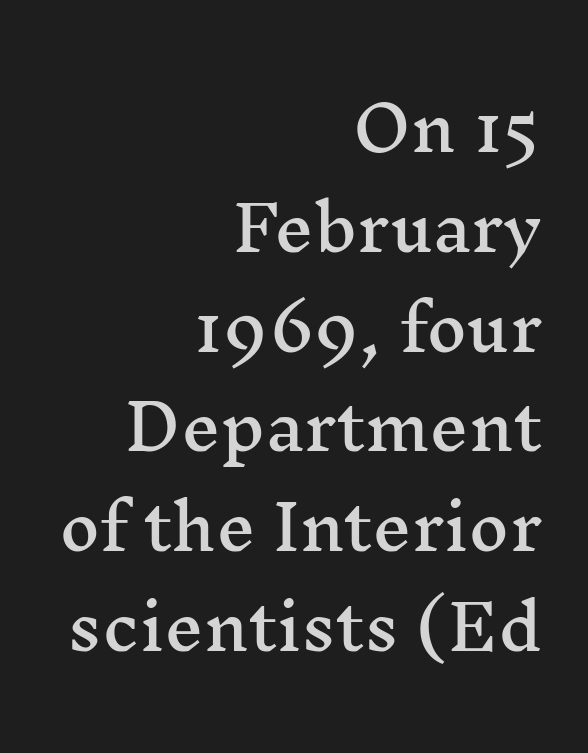
Q: Is the text italic (slanted)? A: No, it is upright.
Q: Is the typeface a serif or a sans-serif typeface? A: Serif.
Q: Is the text underlined? A: No.
Q: How is the paragraph aligned? A: Right-aligned.
Q: Is the spacing between letters normal or unusually wide? A: Normal.
Q: Is the spacing between lines tight, normal or loose? A: Normal.
Q: Width (condensed, normal, or wide)? A: Wide.
Q: Stroke contrast? A: Medium.
Q: x-height? A: Medium.
Q: Monospaced? A: No.
